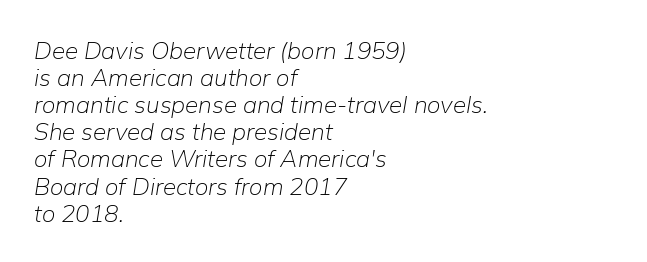
Q: Is the text bold? A: No.
Q: Is the text italic (slanted)? A: Yes, it leans right by about 9 degrees.
Q: Is the text underlined? A: No.
Q: How is the paragraph aligned? A: Left-aligned.
Q: Is the spacing between letters normal or unusually wide? A: Normal.
Q: Is the spacing between lines tight, normal or loose? A: Tight.
